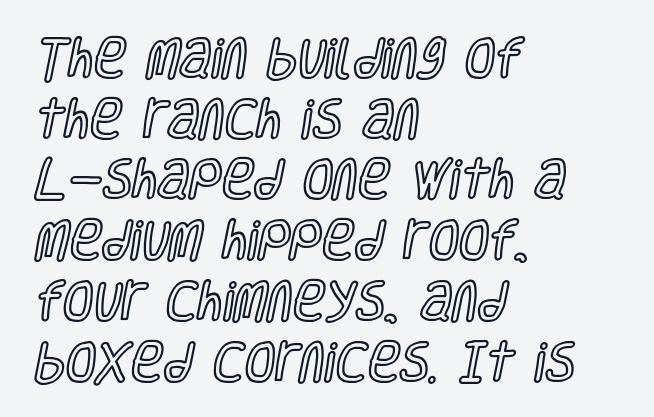
The image shows 44 px condensed type; set left-aligned, normal line spacing (1.38x), normal letter spacing, not underlined; a large x-height.
